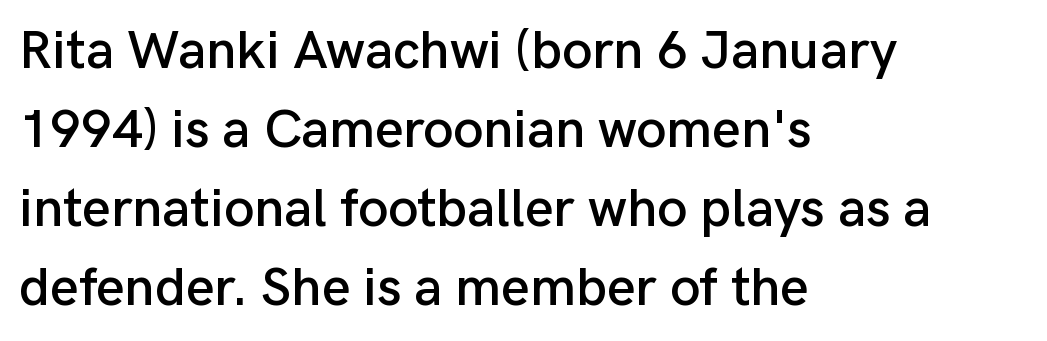
Q: Is the text italic (slanted)? A: No, it is upright.
Q: Is the typeface a serif or a sans-serif typeface? A: Sans-serif.
Q: Is the text underlined? A: No.
Q: How is the paragraph aligned? A: Left-aligned.
Q: Is the spacing between letters normal or unusually wide? A: Normal.
Q: Is the spacing between lines tight, normal or loose? A: Normal.
Q: Width (condensed, normal, or wide)? A: Normal.
Q: Stroke contrast? A: Low.
Q: x-height? A: Medium.
Q: Monospaced? A: No.
